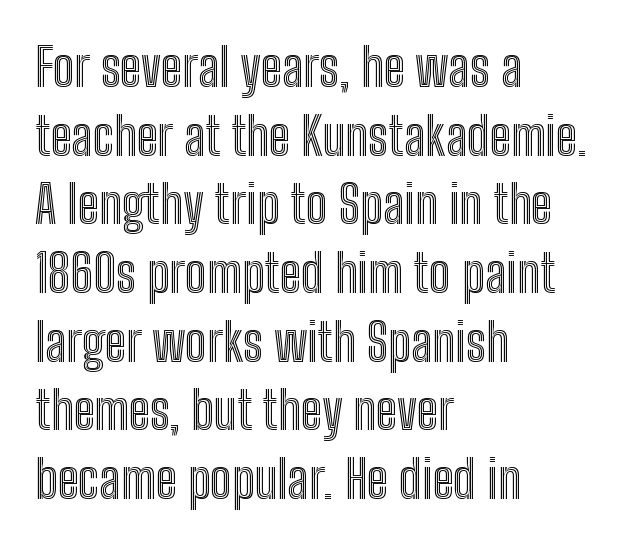
Any mark beneath the type? The region is blank. Is there any slant? The stems are plumb. Proportional: the letters do not fall into vertical columns. Each new line begins a customary step beneath the previous one.
